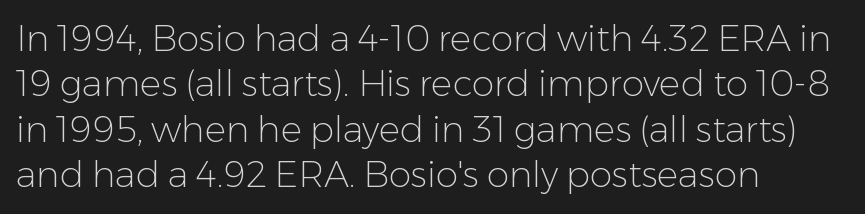
{"serif": "no", "italic": "no", "bold": "no", "weight": "light", "width": "normal", "stroke_contrast": "low", "x_height": "medium", "monospaced": "no", "underline": "no", "align": "left", "line_spacing": "normal", "line_spacing_ratio": 1.26, "letter_spacing": "normal", "letter_spacing_em": 0.0, "glyph_px": 36}
